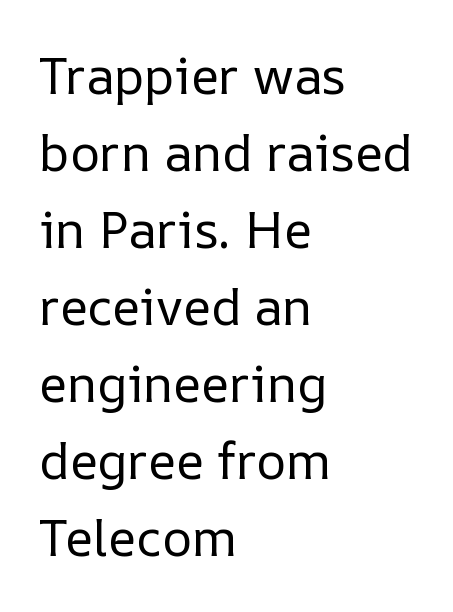
The image shows 51 px regular-weight type, upright; set left-aligned, normal line spacing (1.51x), normal letter spacing, not underlined; low stroke contrast and a medium x-height.
